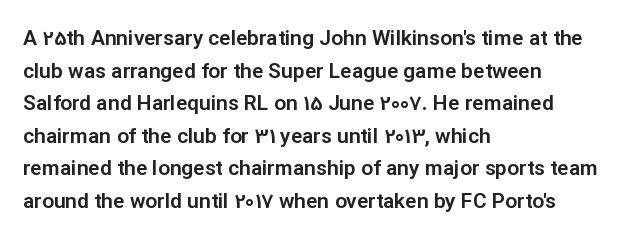
Q: Is the text italic (slanted)? A: No, it is upright.
Q: Is the text underlined? A: No.
Q: How is the paragraph aligned? A: Left-aligned.
Q: Is the spacing between letters normal or unusually wide? A: Normal.
Q: Is the spacing between lines tight, normal or loose? A: Normal.
